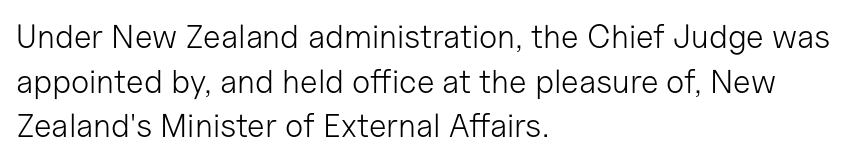
Q: Is the text bold? A: No.
Q: Is the text italic (slanted)? A: No, it is upright.
Q: Is the typeface a serif or a sans-serif typeface? A: Sans-serif.
Q: Is the text underlined? A: No.
Q: How is the paragraph aligned? A: Left-aligned.
Q: Is the spacing between letters normal or unusually wide? A: Normal.
Q: Is the spacing between lines tight, normal or loose? A: Normal.
Q: Width (condensed, normal, or wide)? A: Normal.
Q: Stroke contrast? A: Low.
Q: x-height? A: Medium.
Q: Monospaced? A: No.
